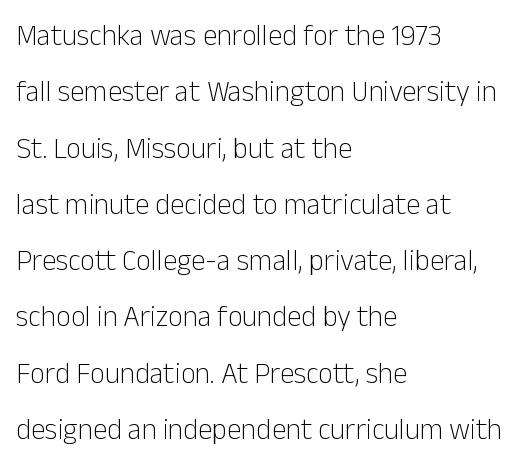
No heavy texture on the line: the type isn't bold. Rows of type keep a wide berth in the vertical direction. Rule under the text: the space is simply empty. Short note: letters normally spaced.
